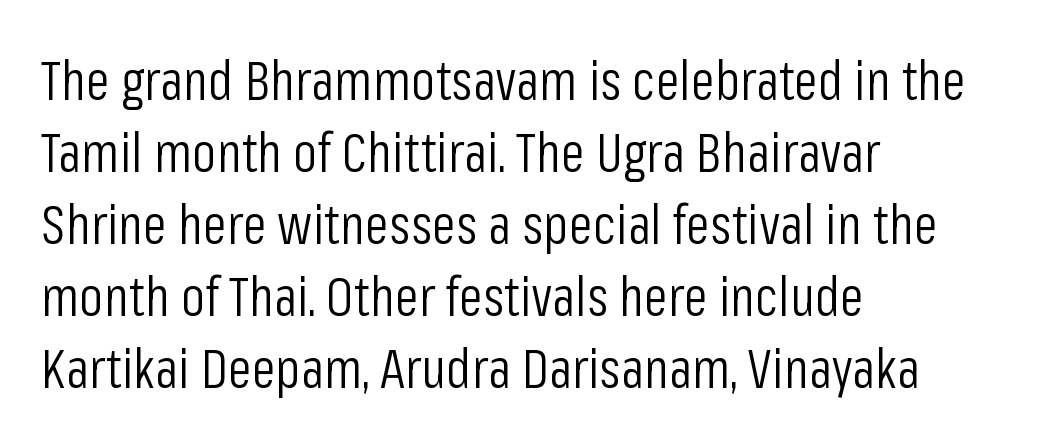
{"serif": "no", "italic": "no", "bold": "no", "weight": "light", "width": "condensed", "stroke_contrast": "low", "x_height": "medium", "monospaced": "no", "underline": "no", "align": "left", "line_spacing": "normal", "line_spacing_ratio": 1.31, "letter_spacing": "normal", "letter_spacing_em": 0.0, "glyph_px": 55}
